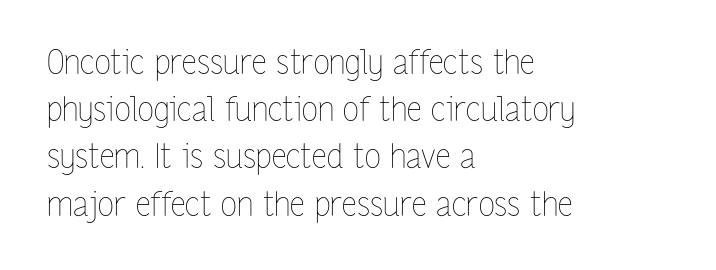
Q: Is the text bold? A: No.
Q: Is the text italic (slanted)? A: No, it is upright.
Q: Is the text underlined? A: No.
Q: How is the paragraph aligned? A: Left-aligned.
Q: Is the spacing between letters normal or unusually wide? A: Normal.
Q: Is the spacing between lines tight, normal or loose? A: Normal.
Q: Width (condensed, normal, or wide)? A: Condensed.
Q: Stroke contrast? A: Low.
Q: x-height? A: Medium.
Q: Monospaced? A: No.
